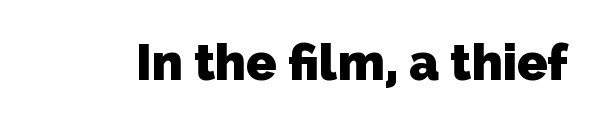
Q: Is the text bold? A: Yes.
Q: Is the typeface a serif or a sans-serif typeface? A: Sans-serif.
Q: Is the text underlined? A: No.
Q: Is the spacing between letters normal or unusually wide? A: Normal.
Q: Width (condensed, normal, or wide)? A: Normal.
Q: Stroke contrast? A: Low.
Q: x-height? A: Medium.
Q: Monospaced? A: No.
